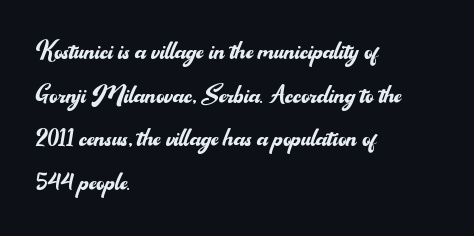
The image shows 32 px regular-weight sans-serif type; set left-aligned, normal line spacing (1.36x), normal letter spacing, not underlined; medium stroke contrast and a small x-height.
